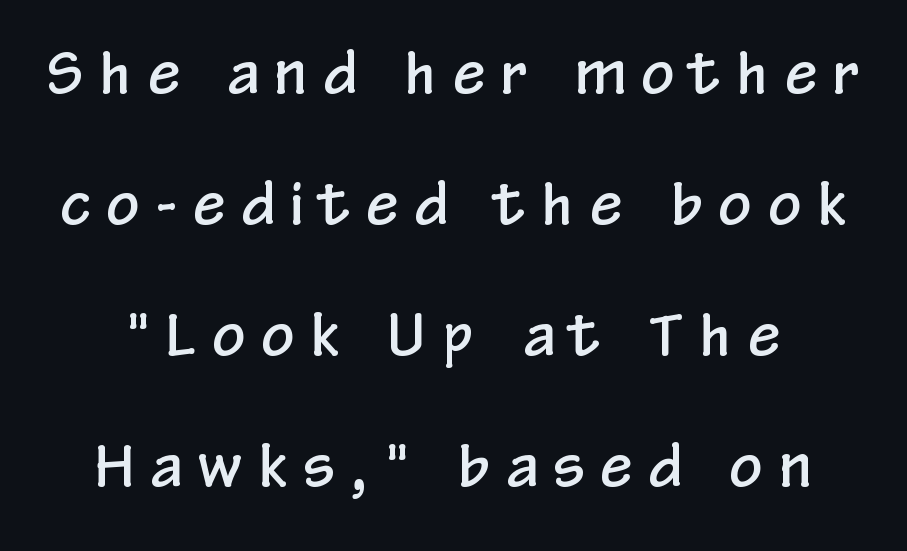
You could only call the tracking loose — the letters float apart. Check under the words: just untouched page. Where is the straight margin? There isn't one; the lines are centered. Observe the absence of serifs on each vertical stroke in this sample. Character widths vary here, with narrow letters taking less room than wide ones.
